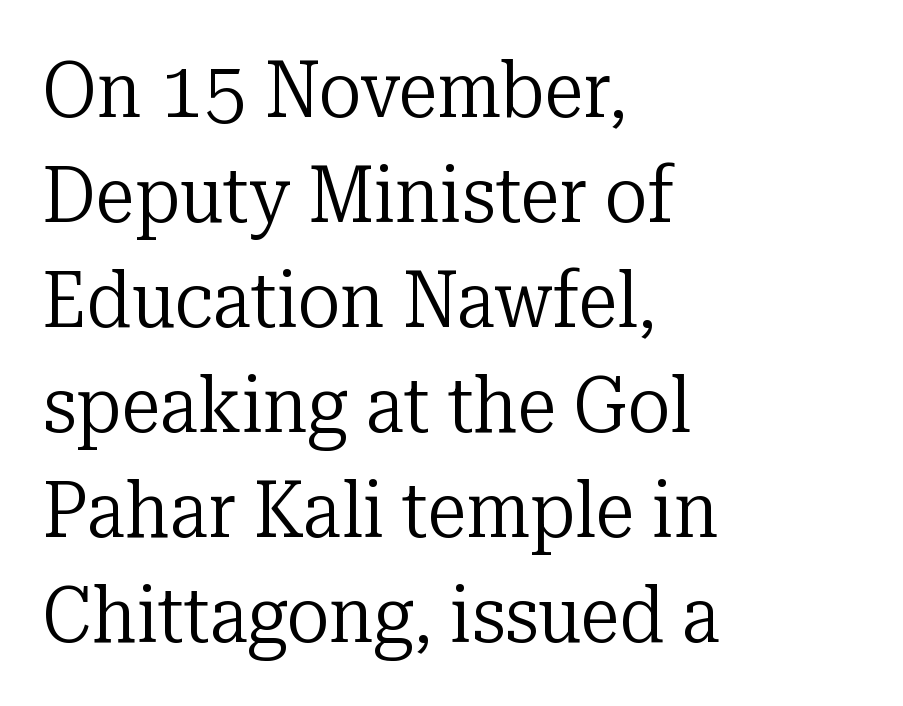
The image shows 79 px regular-weight serif type, upright; set left-aligned, normal line spacing (1.33x), normal letter spacing, not underlined; low stroke contrast and a medium x-height.
